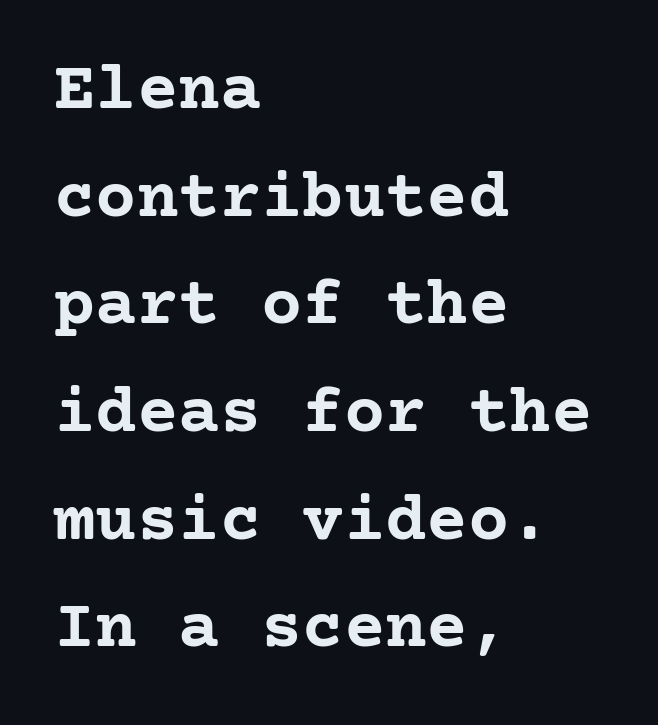
The sample has been set heavy, in full bold. Bare-footed words on every line. Is the block centered? No — it sits flush against the left margin. The lettering holds an erect, upright posture throughout. The tracking reads as untouched default to a designer's eye.
